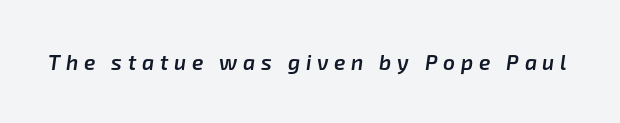
How heavy is the stroke? Medium-heavy — a semibold, shy of bold. The whole block is typeset with a tilt. Unmarked baselines from the first word to the last. What stands out about the letter spacing? Its width — letters are far apart.
